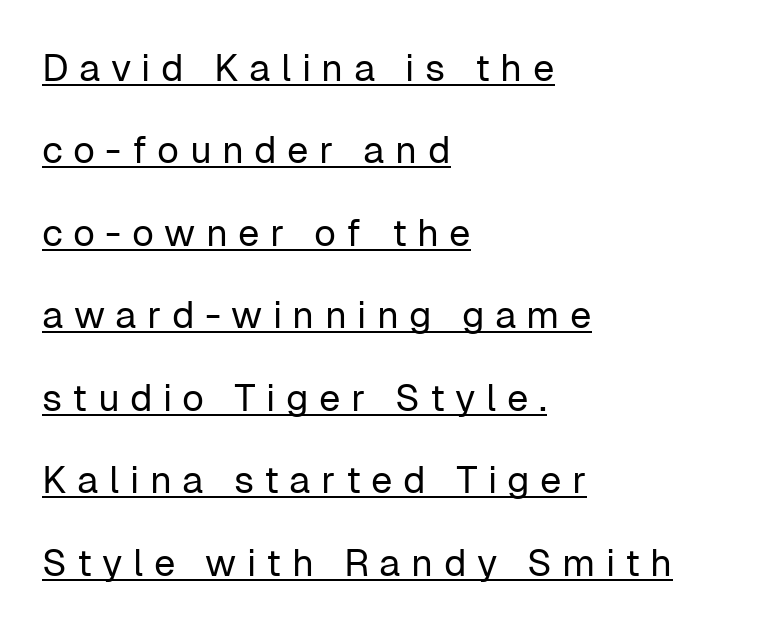
The image shows 38 px regular-weight sans-serif type, upright; set left-aligned, loose line spacing (2.17x), unusually wide letter spacing (+0.27 em), underlined; low stroke contrast and a medium x-height.
